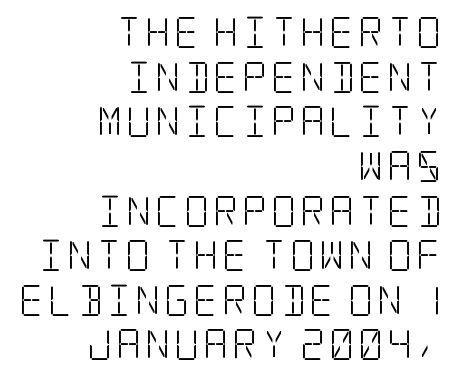
Q: Is the text bold? A: No.
Q: Is the text italic (slanted)? A: No, it is upright.
Q: Is the typeface a serif or a sans-serif typeface? A: Serif.
Q: Is the text underlined? A: No.
Q: How is the paragraph aligned? A: Right-aligned.
Q: Is the spacing between lines tight, normal or loose? A: Normal.
Q: Width (condensed, normal, or wide)? A: Condensed.
Q: Stroke contrast? A: Low.
Q: x-height? A: Large.
